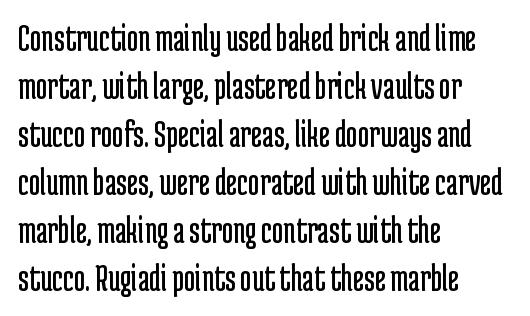
The image shows 39 px regular-weight, condensed sans-serif type, upright; set left-aligned, line spacing 1.23x, normal letter spacing, not underlined; low stroke contrast and a medium x-height.
